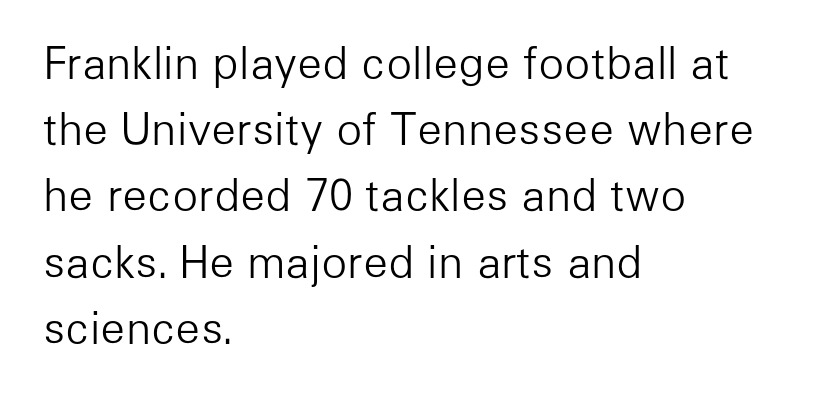
Nope, no serifs anywhere on these letters. The face used here is proportionally spaced, like ordinary book or web type. The block of text has a typical density, with ordinary space between rows. Weight: regular or lighter.
